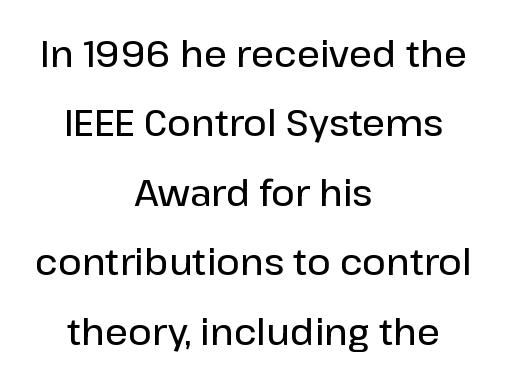
Q: Is the text bold? A: Semi-bold.
Q: Is the text italic (slanted)? A: No, it is upright.
Q: Is the typeface a serif or a sans-serif typeface? A: Sans-serif.
Q: Is the text underlined? A: No.
Q: How is the paragraph aligned? A: Centered.
Q: Is the spacing between letters normal or unusually wide? A: Normal.
Q: Is the spacing between lines tight, normal or loose? A: Loose.
Q: Width (condensed, normal, or wide)? A: Normal.
Q: Stroke contrast? A: Low.
Q: x-height? A: Medium.
Q: Monospaced? A: No.
